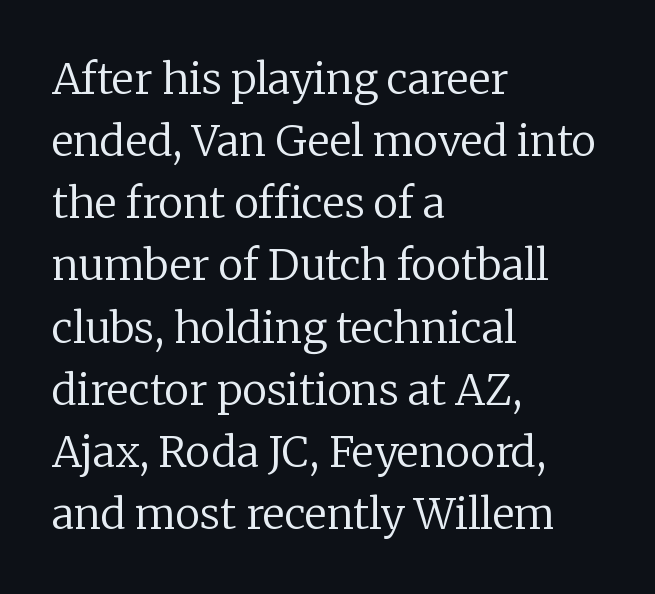
The image shows 42 px regular-weight serif type, upright; set left-aligned, normal line spacing (1.48x), normal letter spacing, not underlined; low stroke contrast and a medium x-height.
